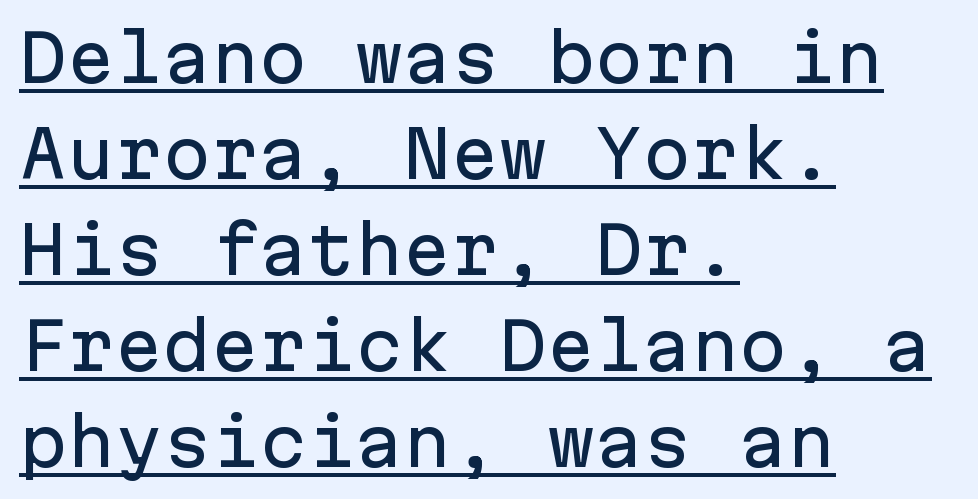
{"serif": "no", "italic": "no", "width": "normal", "stroke_contrast": "low", "x_height": "medium", "monospaced": "yes", "underline": "yes", "align": "left", "line_spacing": "normal", "line_spacing_ratio": 1.5, "letter_spacing": "normal", "letter_spacing_em": 0.0, "glyph_px": 64}
